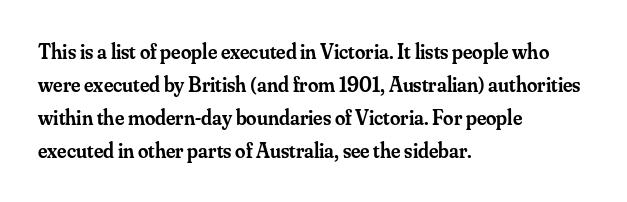
{"italic": "no", "bold": "semi", "underline": "no", "align": "left", "line_spacing": "normal", "line_spacing_ratio": 1.57, "letter_spacing": "normal", "letter_spacing_em": 0.0, "glyph_px": 21}
